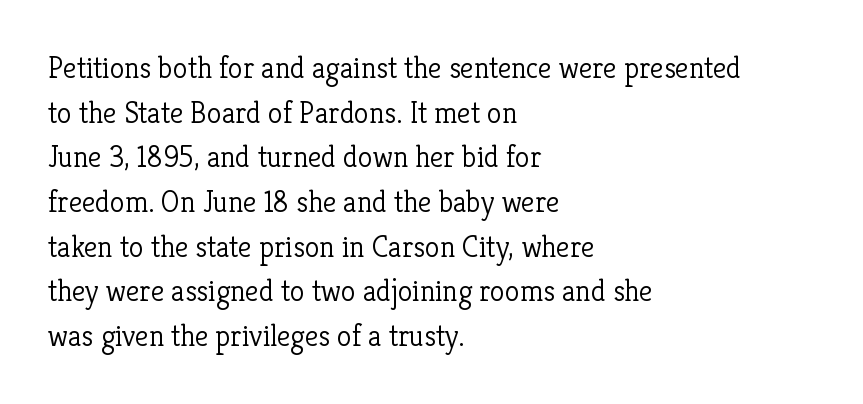
Q: Is the text bold? A: No.
Q: Is the text italic (slanted)? A: No, it is upright.
Q: Is the typeface a serif or a sans-serif typeface? A: Serif.
Q: Is the text underlined? A: No.
Q: How is the paragraph aligned? A: Left-aligned.
Q: Is the spacing between letters normal or unusually wide? A: Normal.
Q: Is the spacing between lines tight, normal or loose? A: Normal.
Q: Width (condensed, normal, or wide)? A: Normal.
Q: Stroke contrast? A: Low.
Q: x-height? A: Medium.
Q: Monospaced? A: No.
